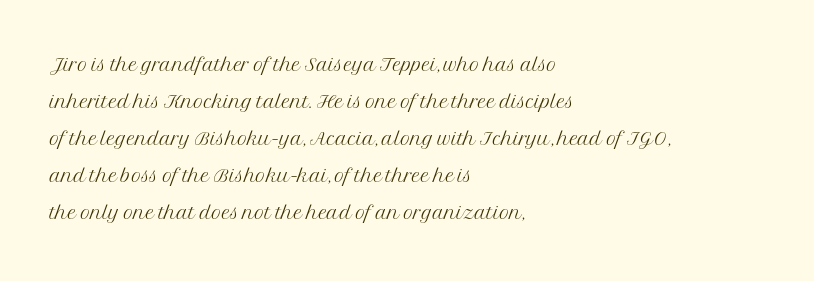
The image shows 27 px text type; set left-aligned, normal line spacing (1.37x), normal letter spacing, not underlined.
